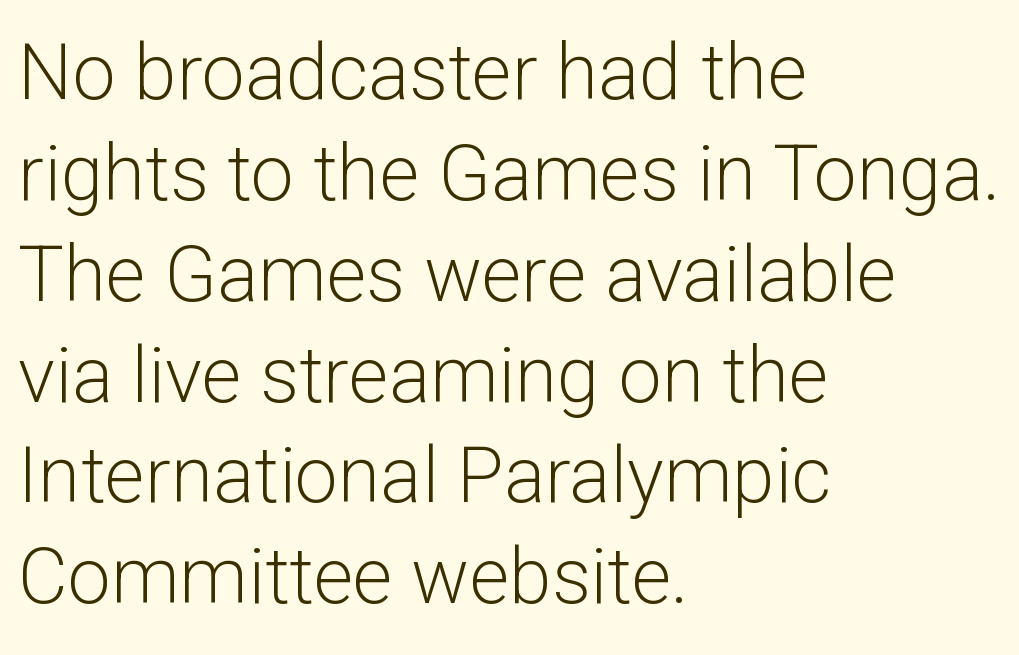
Q: Is the text bold? A: No.
Q: Is the text italic (slanted)? A: No, it is upright.
Q: Is the typeface a serif or a sans-serif typeface? A: Sans-serif.
Q: Is the text underlined? A: No.
Q: How is the paragraph aligned? A: Left-aligned.
Q: Is the spacing between letters normal or unusually wide? A: Normal.
Q: Is the spacing between lines tight, normal or loose? A: Normal.
Q: Width (condensed, normal, or wide)? A: Normal.
Q: Stroke contrast? A: Low.
Q: x-height? A: Medium.
Q: Monospaced? A: No.
